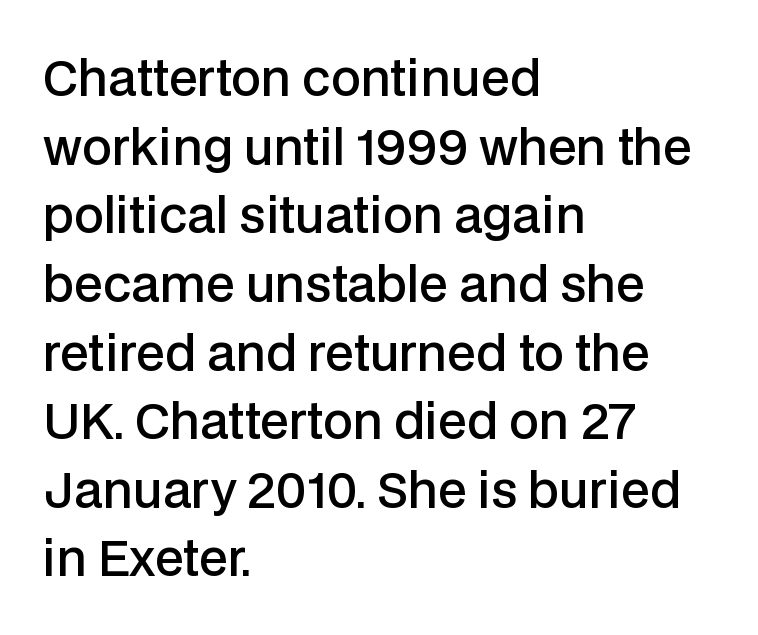
The image shows 48 px semibold sans-serif type, upright; set left-aligned, normal line spacing (1.43x), normal letter spacing, not underlined; low stroke contrast and a medium x-height.
